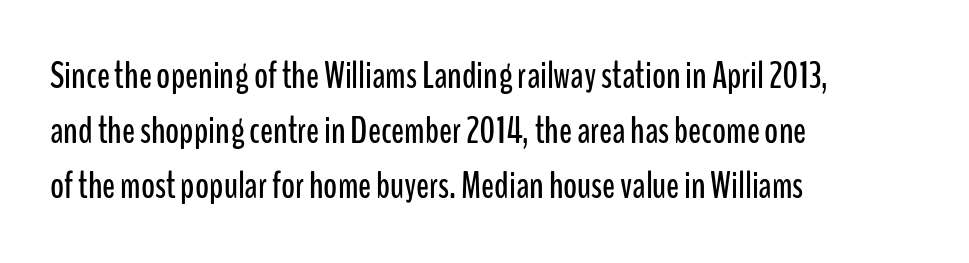
Does the type have serifs? No, each stem ends abruptly. Here the glyphs are tracked normally, forming tight word shapes. Upright lettering throughout. Do the characters align in a grid? No, the font is proportional. Beneath every word, the page is bare. The space between consecutive lines is moderate.
